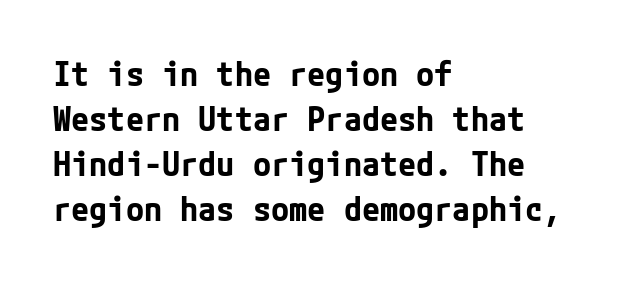
Q: Is the text bold? A: Yes.
Q: Is the text italic (slanted)? A: No, it is upright.
Q: Is the typeface a serif or a sans-serif typeface? A: Sans-serif.
Q: Is the text underlined? A: No.
Q: How is the paragraph aligned? A: Left-aligned.
Q: Is the spacing between letters normal or unusually wide? A: Normal.
Q: Is the spacing between lines tight, normal or loose? A: Normal.
Q: Width (condensed, normal, or wide)? A: Normal.
Q: Stroke contrast? A: Low.
Q: x-height? A: Medium.
